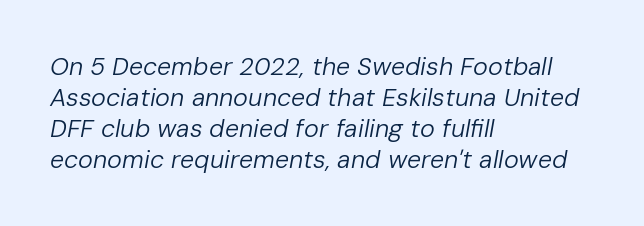
No heavy texture on the line: the type isn't bold. Slant detected: the letters are inclined. Caption: multi-line text, flush left, ragged right. Quick note: underline off. Letter spacing: default.
